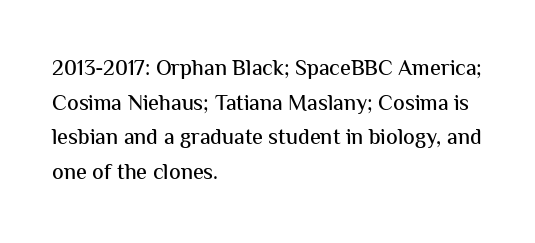
{"italic": "no", "underline": "no", "align": "left", "line_spacing": "normal", "line_spacing_ratio": 1.57, "letter_spacing": "normal", "letter_spacing_em": 0.0, "glyph_px": 22}
